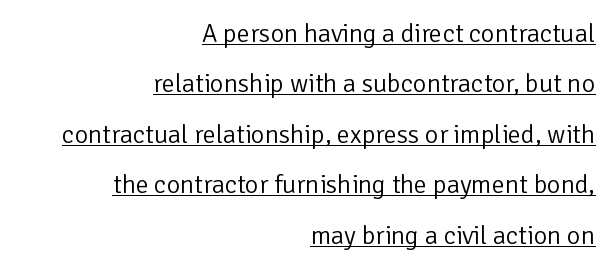
Q: Is the text bold? A: No.
Q: Is the text italic (slanted)? A: No, it is upright.
Q: Is the text underlined? A: Yes.
Q: How is the paragraph aligned? A: Right-aligned.
Q: Is the spacing between letters normal or unusually wide? A: Normal.
Q: Is the spacing between lines tight, normal or loose? A: Loose.
